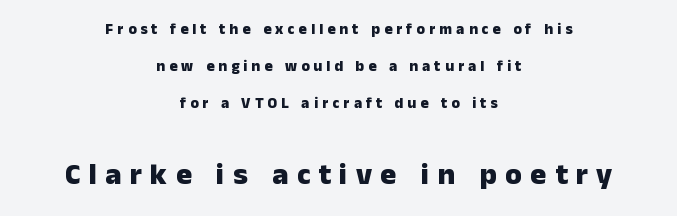
Q: Is the text bold? A: Yes.
Q: Is the text italic (slanted)? A: No, it is upright.
Q: Is the typeface a serif or a sans-serif typeface? A: Sans-serif.
Q: Is the text underlined? A: No.
Q: How is the paragraph aligned? A: Centered.
Q: Is the spacing between letters normal or unusually wide? A: Unusually wide.
Q: Is the spacing between lines tight, normal or loose? A: Loose.
Q: Which block of text is set in a larger size, the first (top) or the second (bottom)? A: The second (bottom) one.
Q: Width (condensed, normal, or wide)? A: Normal.
Q: Stroke contrast? A: Low.
Q: x-height? A: Medium.
Q: Monospaced? A: No.
